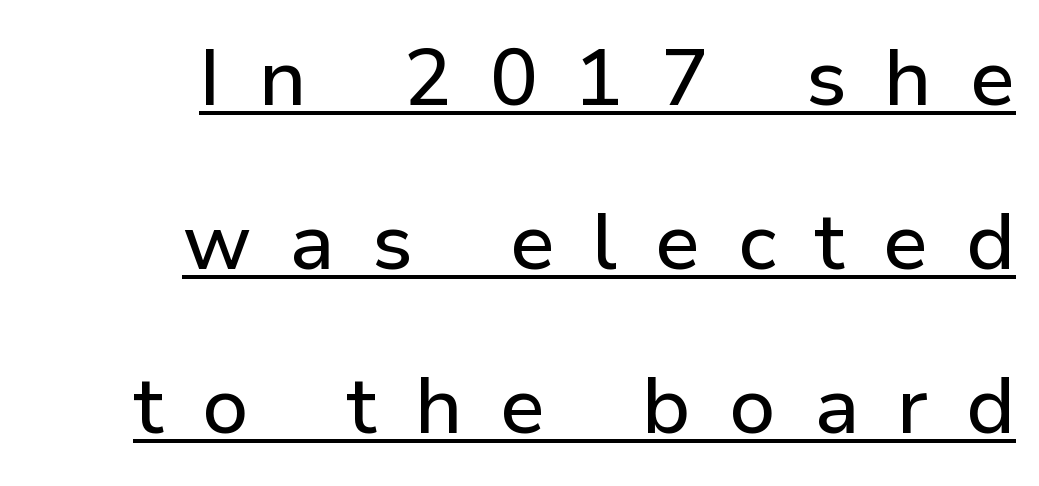
Q: Is the text italic (slanted)? A: No, it is upright.
Q: Is the typeface a serif or a sans-serif typeface? A: Sans-serif.
Q: Is the text underlined? A: Yes.
Q: How is the paragraph aligned? A: Right-aligned.
Q: Is the spacing between letters normal or unusually wide? A: Unusually wide.
Q: Is the spacing between lines tight, normal or loose? A: Loose.
Q: Width (condensed, normal, or wide)? A: Normal.
Q: Stroke contrast? A: Low.
Q: x-height? A: Medium.
Q: Monospaced? A: No.
